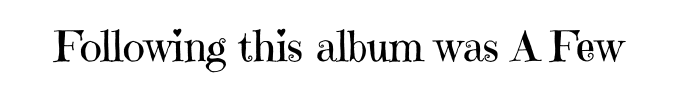
{"serif": "yes", "italic": "no", "bold": "no", "weight": "regular", "width": "normal", "stroke_contrast": "high", "x_height": "medium", "monospaced": "no", "underline": "no", "letter_spacing": "normal", "letter_spacing_em": 0.0, "glyph_px": 42}
